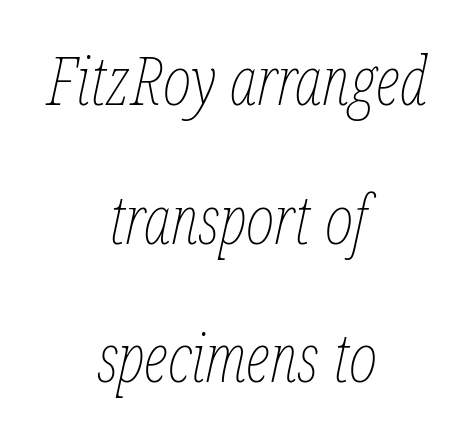
Q: Is the text bold? A: No.
Q: Is the text italic (slanted)? A: Yes, it leans right by about 12 degrees.
Q: Is the text underlined? A: No.
Q: How is the paragraph aligned? A: Centered.
Q: Is the spacing between letters normal or unusually wide? A: Normal.
Q: Is the spacing between lines tight, normal or loose? A: Loose.
Q: Width (condensed, normal, or wide)? A: Condensed.
Q: Stroke contrast? A: Low.
Q: x-height? A: Medium.
Q: Monospaced? A: No.
